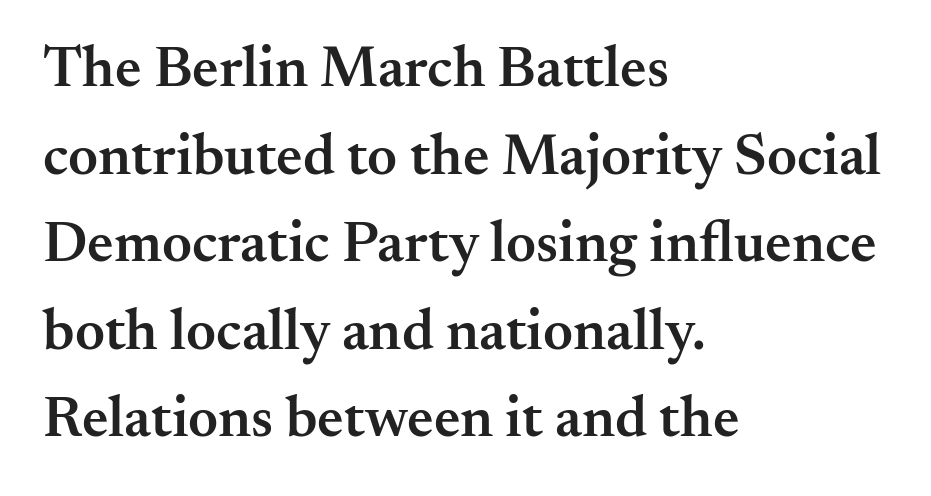
The image shows 58 px semibold serif type, upright; set left-aligned, normal line spacing (1.51x), normal letter spacing, not underlined; medium stroke contrast and a small x-height.
